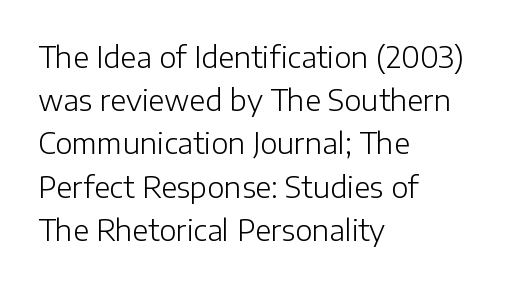
{"serif": "no", "italic": "no", "bold": "no", "weight": "light", "width": "normal", "stroke_contrast": "low", "x_height": "medium", "monospaced": "no", "underline": "no", "align": "left", "line_spacing": "normal", "line_spacing_ratio": 1.49, "letter_spacing": "normal", "letter_spacing_em": 0.0, "glyph_px": 29}
